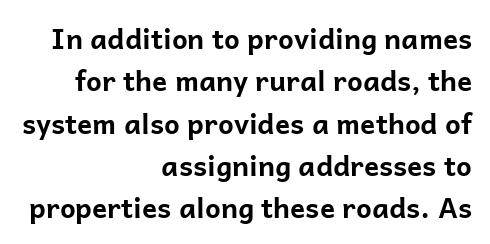
{"serif": "no", "italic": "no", "bold": "yes", "weight": "bold", "width": "normal", "stroke_contrast": "low", "x_height": "medium", "monospaced": "no", "underline": "no", "align": "right", "line_spacing": "normal", "line_spacing_ratio": 1.51, "letter_spacing": "normal", "letter_spacing_em": 0.0, "glyph_px": 28}
